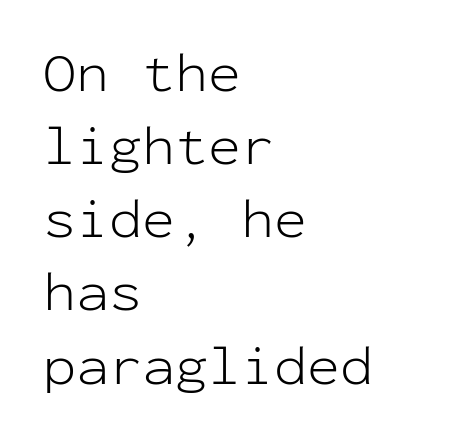
Q: Is the text bold? A: No.
Q: Is the text italic (slanted)? A: No, it is upright.
Q: Is the typeface a serif or a sans-serif typeface? A: Sans-serif.
Q: Is the text underlined? A: No.
Q: How is the paragraph aligned? A: Left-aligned.
Q: Is the spacing between letters normal or unusually wide? A: Normal.
Q: Is the spacing between lines tight, normal or loose? A: Normal.
Q: Width (condensed, normal, or wide)? A: Normal.
Q: Stroke contrast? A: Low.
Q: x-height? A: Medium.
Q: Monospaced? A: Yes.
